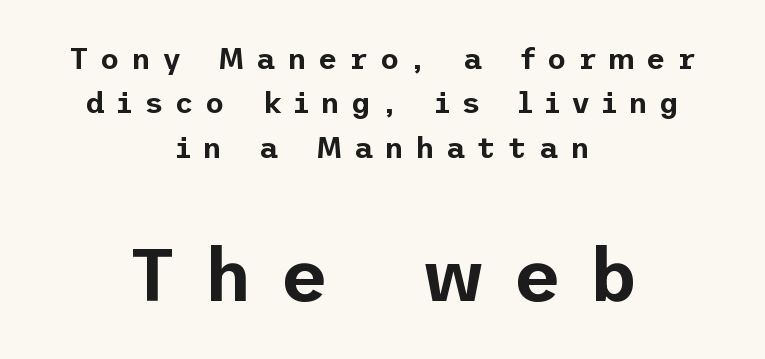
{"serif": "no", "italic": "no", "width": "normal", "stroke_contrast": "low", "x_height": "medium", "underline": "no", "align": "center", "line_spacing": "normal", "line_spacing_ratio": 1.48, "letter_spacing": "wide", "letter_spacing_em": 0.38, "larger_block": "second", "size_ratio": 2.47, "glyph_px": 74}
